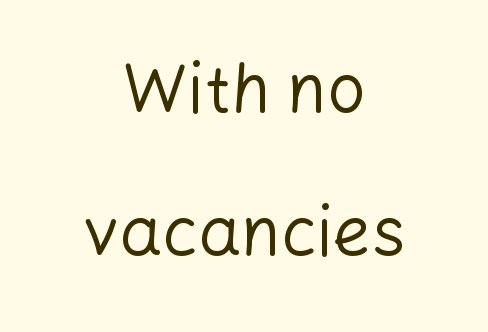
The image shows 68 px regular-weight sans-serif type, upright; set centered, loose line spacing (2.11x), normal letter spacing, not underlined; low stroke contrast and a medium x-height.
